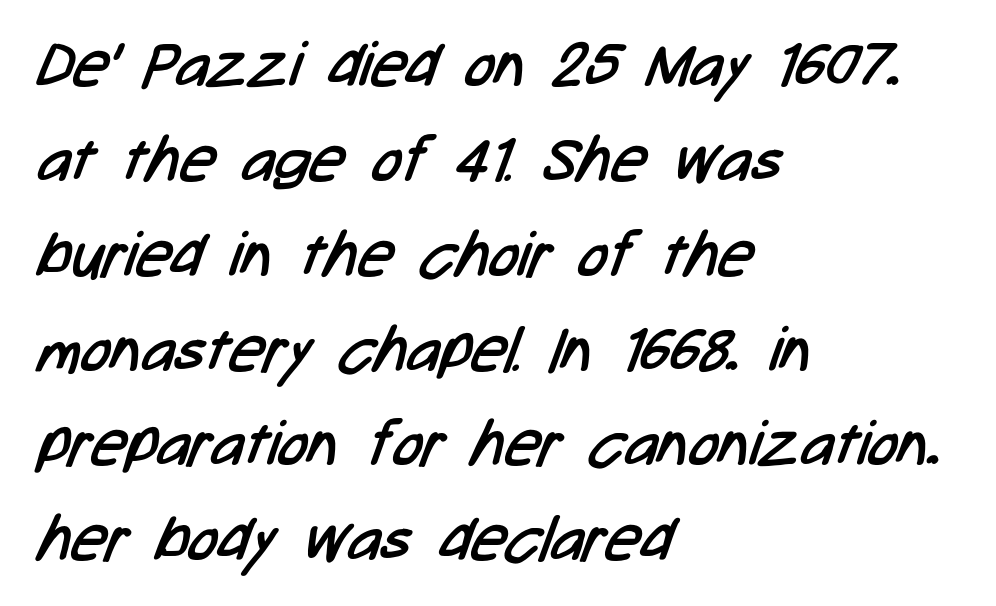
Q: Is the text bold? A: No.
Q: Is the typeface a serif or a sans-serif typeface? A: Sans-serif.
Q: Is the text underlined? A: No.
Q: How is the paragraph aligned? A: Left-aligned.
Q: Is the spacing between letters normal or unusually wide? A: Normal.
Q: Is the spacing between lines tight, normal or loose? A: Normal.
Q: Width (condensed, normal, or wide)? A: Condensed.
Q: Stroke contrast? A: Low.
Q: x-height? A: Medium.
Q: Monospaced? A: No.
